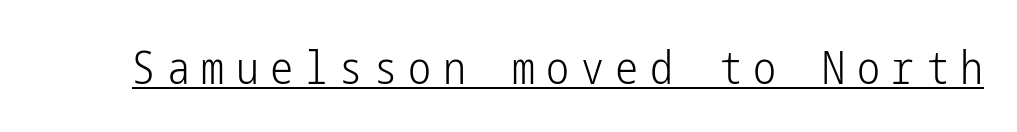
The image shows 46 px light, condensed sans-serif type, upright; set unusually wide letter spacing (+0.25 em), underlined; low stroke contrast and a medium x-height.
